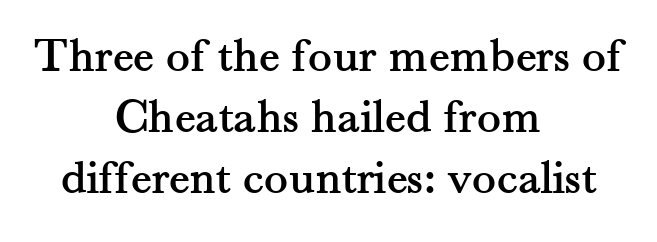
{"serif": "yes", "italic": "no", "width": "normal", "stroke_contrast": "medium", "x_height": "small", "monospaced": "no", "underline": "no", "align": "center", "line_spacing_ratio": 1.22, "letter_spacing": "normal", "letter_spacing_em": 0.0, "glyph_px": 50}
